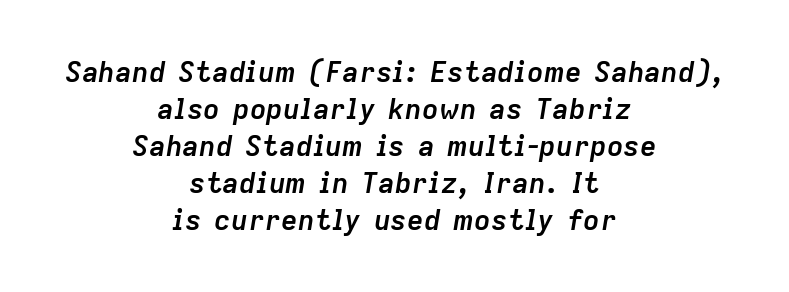
A normal amount of white space separates one row of letters from the next. Visually the block forms a symmetrical silhouette, jagged on both flanks. This rendering leaves character spacing at its baseline value. Compared with ordinary roman type, these characters are visibly tilted. Its strokes are broad and dark, the hallmark of bold type.
